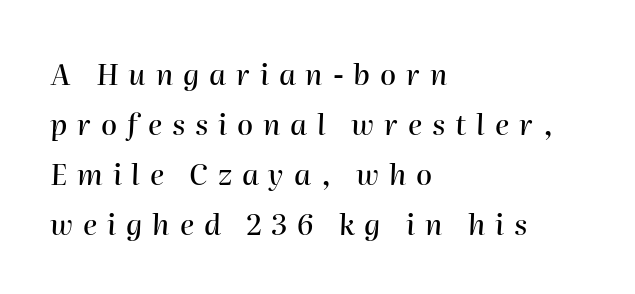
{"italic": "yes", "lean": "right", "slant_degrees": 2, "width": "normal", "stroke_contrast": "high", "x_height": "medium", "monospaced": "no", "underline": "no", "align": "left", "line_spacing_ratio": 1.72, "letter_spacing": "wide", "letter_spacing_em": 0.34, "glyph_px": 29}
